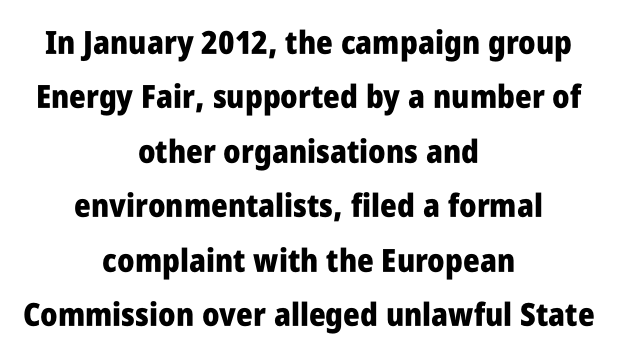
{"serif": "no", "italic": "no", "bold": "yes", "weight": "heavy", "width": "condensed", "stroke_contrast": "low", "x_height": "large", "monospaced": "no", "underline": "no", "align": "center", "line_spacing": "normal", "line_spacing_ratio": 1.7, "letter_spacing": "normal", "letter_spacing_em": 0.0, "glyph_px": 32}
